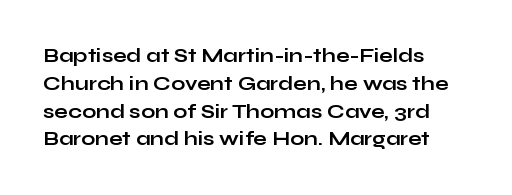
{"italic": "no", "bold": "yes", "underline": "no", "align": "left", "line_spacing": "normal", "line_spacing_ratio": 1.39, "letter_spacing": "normal", "letter_spacing_em": 0.0, "glyph_px": 20}
